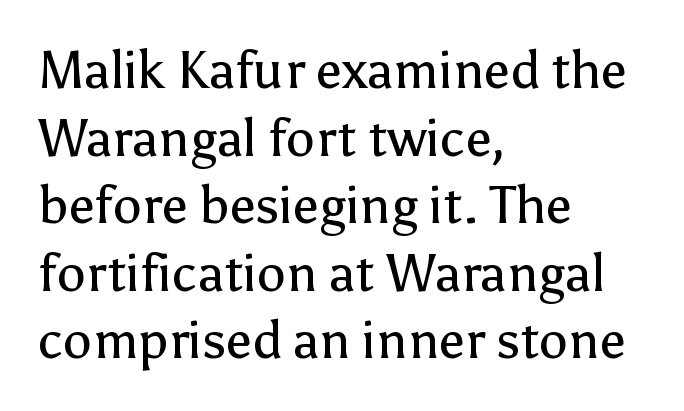
The letterforms sit shoulder to shoulder at normal distance. Stem width sits at or under what a default text font uses. Do the characters align in a grid? No, the font is proportional. Unlike italic type, these characters show no tilt at all. Leftover space on each line is placed entirely after the last word.
